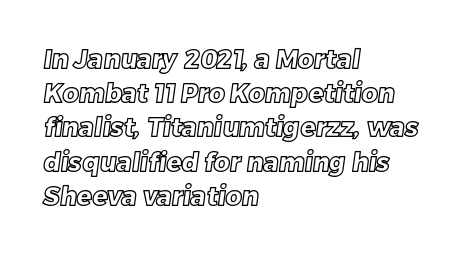
The paragraph has a hard left edge and a soft right edge. The glyphs are unaccompanied by any horizontal stroke below them. You could call the tracking neutral — neither tight nor loose. Vertical spacing — default.
